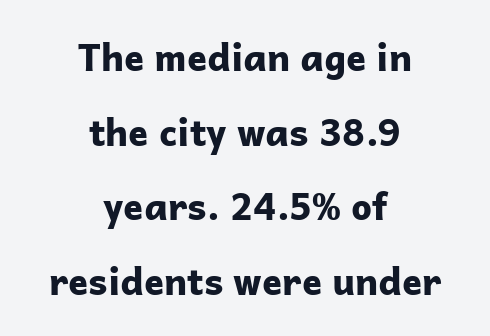
The image shows 37 px bold sans-serif type, upright; set centered, loose line spacing (2.02x), normal letter spacing, not underlined; low stroke contrast and a medium x-height.
